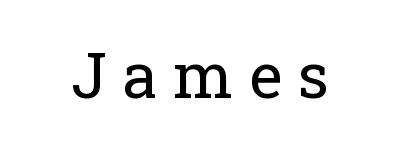
The image shows 63 px regular-weight serif type, upright; set unusually wide letter spacing (+0.25 em), not underlined; low stroke contrast and a medium x-height.
